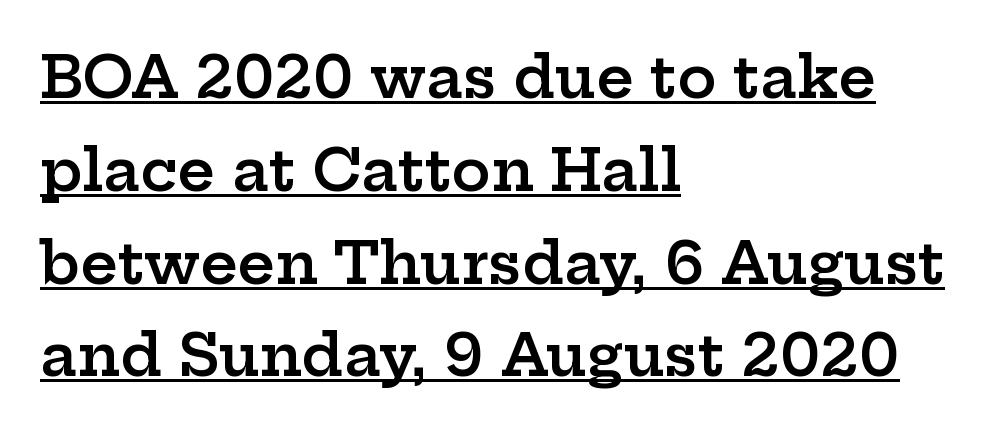
The image shows 58 px semibold, wide serif type, upright; set left-aligned, normal line spacing (1.6x), normal letter spacing, underlined; low stroke contrast and a medium x-height.
